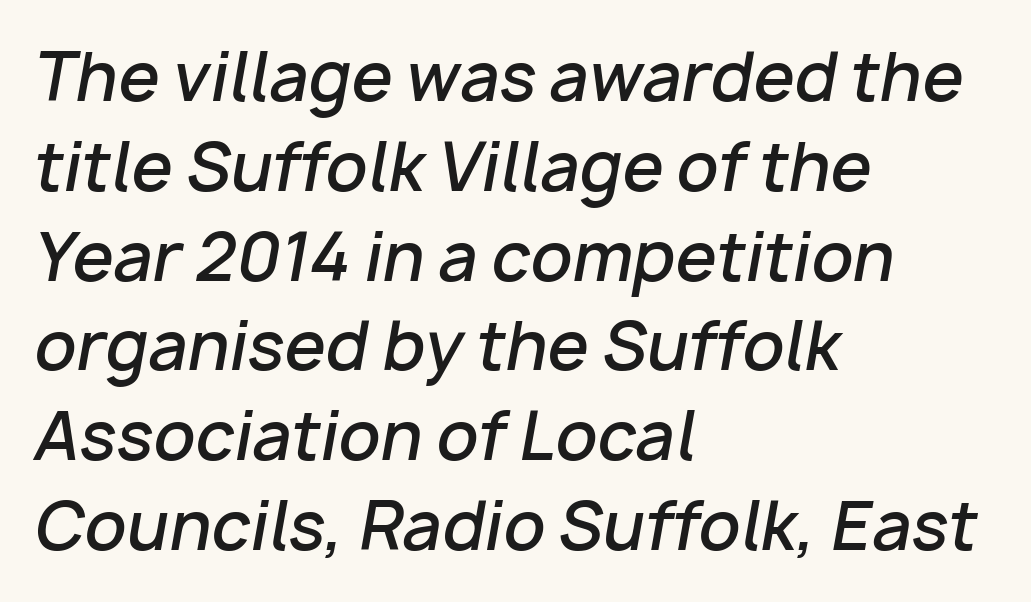
{"italic": "yes", "lean": "right", "slant_degrees": 10, "bold": "semi", "weight": "semibold", "width": "normal", "stroke_contrast": "low", "x_height": "medium", "monospaced": "no", "underline": "no", "align": "left", "line_spacing": "normal", "line_spacing_ratio": 1.36, "letter_spacing": "normal", "letter_spacing_em": 0.0, "glyph_px": 66}
